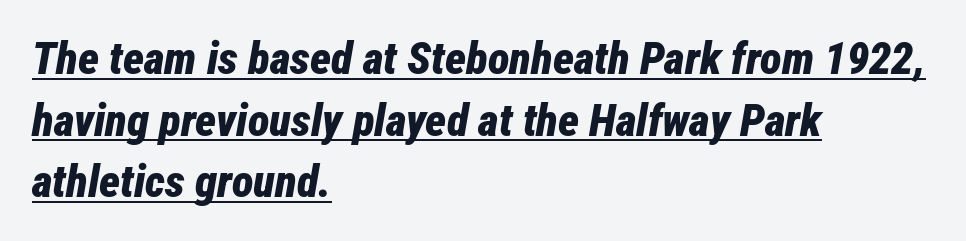
Q: Is the text bold? A: Yes.
Q: Is the text italic (slanted)? A: Yes, it leans right by about 12 degrees.
Q: Is the text underlined? A: Yes.
Q: How is the paragraph aligned? A: Left-aligned.
Q: Is the spacing between letters normal or unusually wide? A: Normal.
Q: Is the spacing between lines tight, normal or loose? A: Normal.
Q: Width (condensed, normal, or wide)? A: Condensed.
Q: Stroke contrast? A: Low.
Q: x-height? A: Medium.
Q: Monospaced? A: No.
